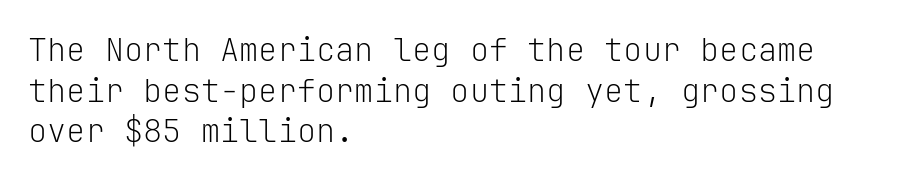
Q: Is the text bold? A: No.
Q: Is the text italic (slanted)? A: No, it is upright.
Q: Is the typeface a serif or a sans-serif typeface? A: Sans-serif.
Q: Is the text underlined? A: No.
Q: How is the paragraph aligned? A: Left-aligned.
Q: Is the spacing between letters normal or unusually wide? A: Normal.
Q: Is the spacing between lines tight, normal or loose? A: Normal.
Q: Width (condensed, normal, or wide)? A: Normal.
Q: Stroke contrast? A: Low.
Q: x-height? A: Medium.
Q: Monospaced? A: Yes.
